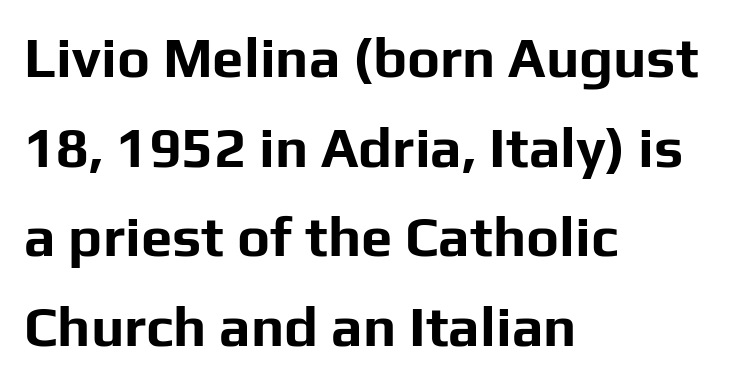
Varying glyph widths throughout — classic text-font behaviour. Italic: no, the glyphs are upright roman. Compared with typical paragraphs, the rows here are spaced about the same. In CSS terms this would be text-align: left. Heavy, bold letterforms. Each row of text sits above clean, open space.
